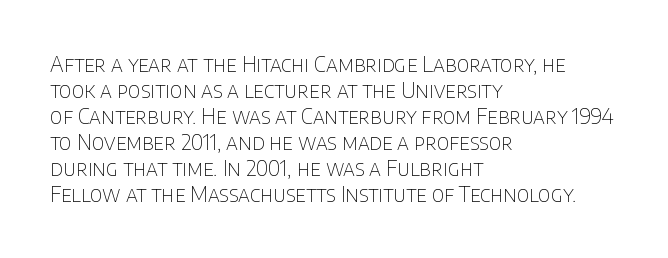
The typography opts for an upright posture over an oblique one. Unmarked baselines from the first word to the last. Students, note that the glyphs here touch the page at normal intervals. Which margin do the lines hug? The left one — the right edge is uneven. The typesetting does not lean heavy: it is not bold.
